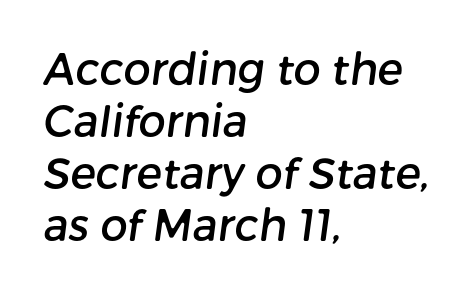
Q: Is the typeface a serif or a sans-serif typeface? A: Sans-serif.
Q: Is the text underlined? A: No.
Q: How is the paragraph aligned? A: Left-aligned.
Q: Is the spacing between letters normal or unusually wide? A: Normal.
Q: Width (condensed, normal, or wide)? A: Normal.
Q: Stroke contrast? A: Low.
Q: x-height? A: Medium.
Q: Monospaced? A: No.
